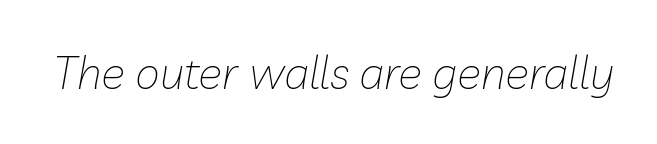
Glyph-to-glyph distance matches everyday printed text. Character widths vary here, with narrow letters taking less room than wide ones. Is the type slanted? Yes — the strokes lean at a clear angle. Check the space under the baseline: it is left empty. This reads as an unemphasized weight, regular at the heaviest.
